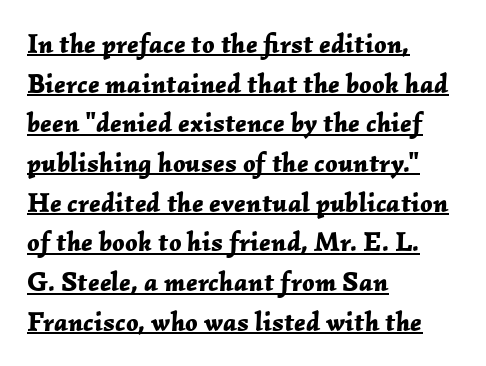
{"italic": "yes", "lean": "right", "slant_degrees": 2, "bold": "yes", "underline": "yes", "align": "left", "line_spacing": "normal", "line_spacing_ratio": 1.47, "letter_spacing": "normal", "letter_spacing_em": 0.0, "glyph_px": 27}
